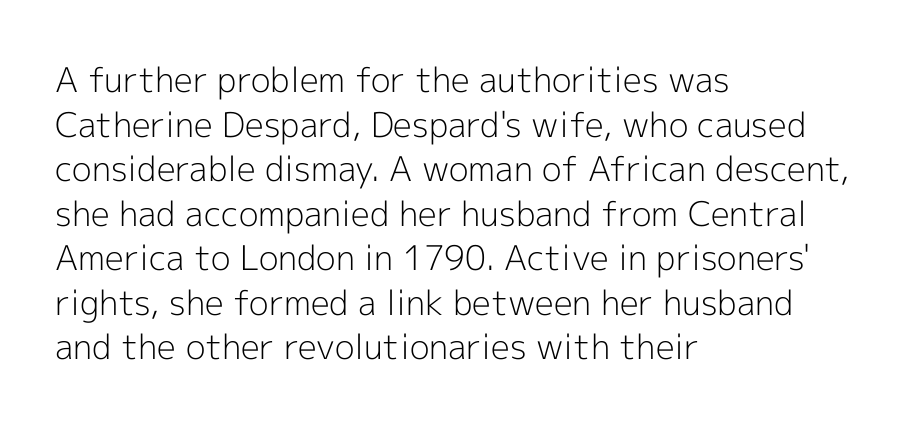
The passage shown stacks its lines at a standard gap. This sample has the flowing, uneven cadence of proportional lettering. Horizontal alignment here is leftward, the default for most running prose. The horizontal fit of the characters is conventional and even. Nothing sits at the stroke ends, so this counts as sans-serif.
